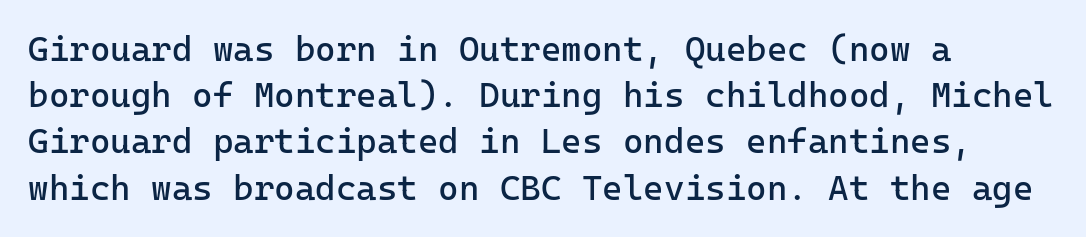
{"serif": "no", "italic": "no", "bold": "no", "weight": "regular", "width": "normal", "stroke_contrast": "low", "x_height": "medium", "monospaced": "yes", "underline": "no", "align": "left", "line_spacing": "normal", "line_spacing_ratio": 1.32, "letter_spacing": "normal", "letter_spacing_em": 0.0, "glyph_px": 35}
